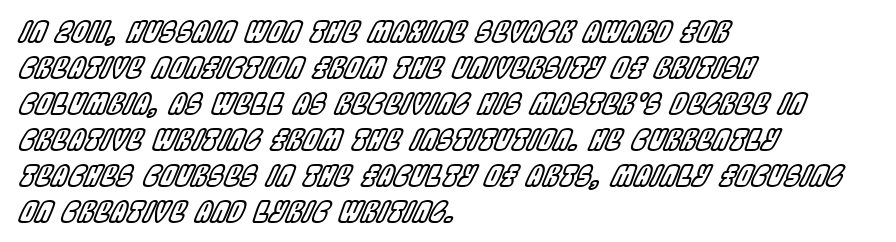
There is no visible air inserted between adjacent glyphs. This sample has the flowing, uneven cadence of proportional lettering. The passage shown leans; its letterforms are oblique. Visually the block forms a straight wall on the left and a jagged coastline on the right. Clear beneath every line of the passage.
